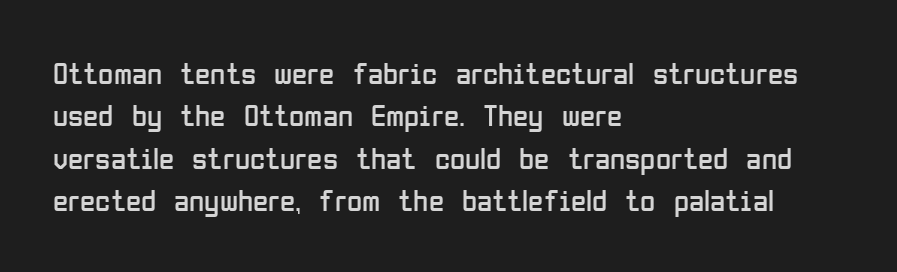
This rendering uses left alignment, leaving the right contour irregular. Character widths vary here, with narrow letters taking less room than wide ones. The specimen reads as upright at a glance. The letters carry no serifs — their stems end cleanly without finishing strokes.
